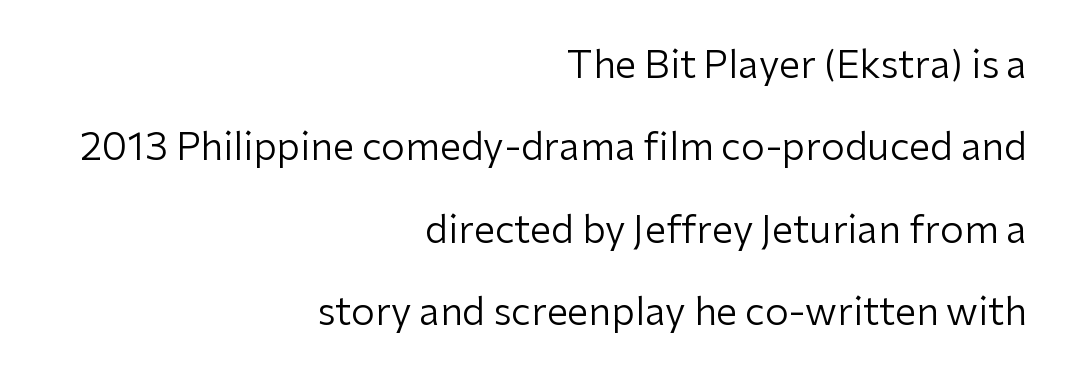
Note the varied advance widths — an 'i' is clearly narrower than an 'm'. Words appear dense and cohesive because spacing is normal. Letterform terminals end flat and unadorned throughout the passage. A typesetter would mark this as roman, not italic.
